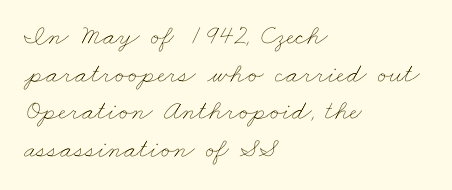
{"bold": "no", "weight": "thin", "width": "wide", "stroke_contrast": "low", "x_height": "small", "monospaced": "no", "underline": "no", "align": "left", "line_spacing": "normal", "line_spacing_ratio": 1.34, "letter_spacing": "normal", "letter_spacing_em": 0.0, "glyph_px": 28}
